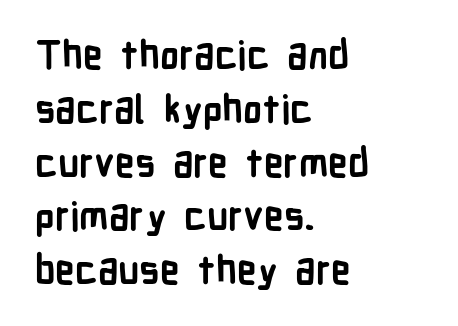
The image shows 39 px semibold, condensed sans-serif type, upright; set left-aligned, normal line spacing (1.38x), normal letter spacing, not underlined; low stroke contrast and a medium x-height.
